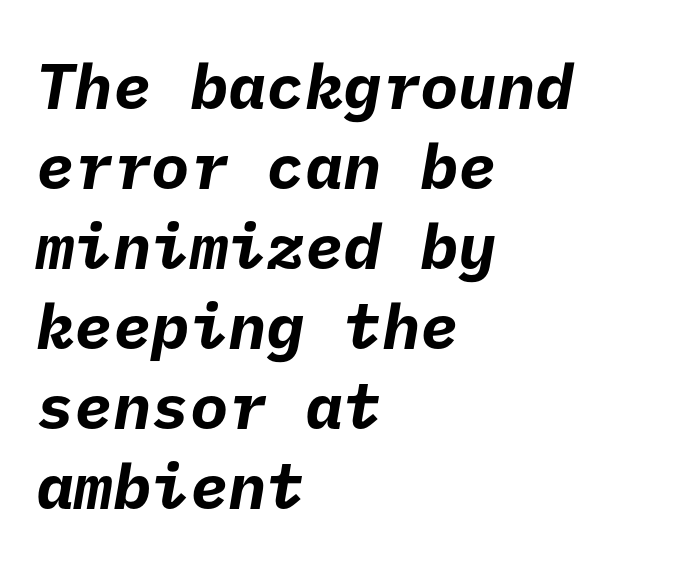
Q: Is the text bold? A: Yes.
Q: Is the typeface a serif or a sans-serif typeface? A: Sans-serif.
Q: Is the text underlined? A: No.
Q: How is the paragraph aligned? A: Left-aligned.
Q: Is the spacing between letters normal or unusually wide? A: Normal.
Q: Is the spacing between lines tight, normal or loose? A: Normal.
Q: Width (condensed, normal, or wide)? A: Normal.
Q: Stroke contrast? A: Low.
Q: x-height? A: Medium.
